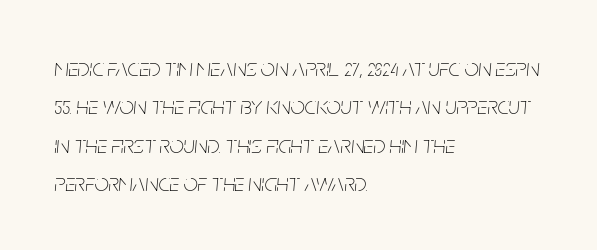
{"italic": "yes", "lean": "right", "slant_degrees": 5, "bold": "no", "underline": "no", "align": "left", "line_spacing": "normal", "line_spacing_ratio": 1.54, "letter_spacing": "normal", "letter_spacing_em": 0.0, "glyph_px": 25}
